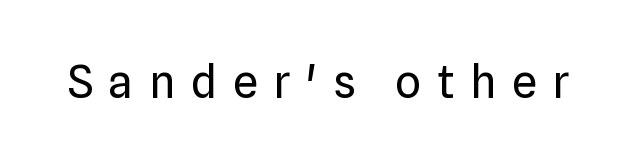
The image shows 45 px regular-weight sans-serif type, upright; set unusually wide letter spacing (+0.35 em), not underlined; low stroke contrast and a medium x-height.
